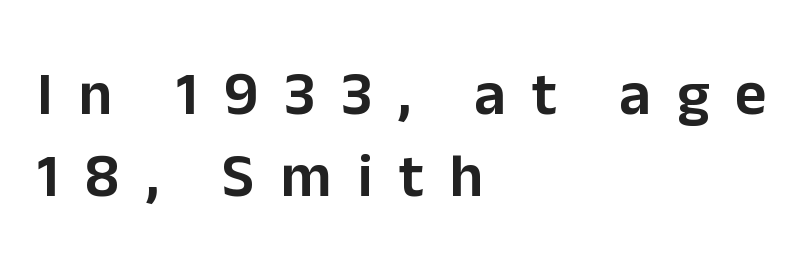
{"serif": "no", "italic": "no", "width": "normal", "stroke_contrast": "low", "x_height": "medium", "monospaced": "no", "underline": "no", "align": "left", "line_spacing": "normal", "line_spacing_ratio": 1.35, "letter_spacing": "wide", "letter_spacing_em": 0.43, "glyph_px": 61}
